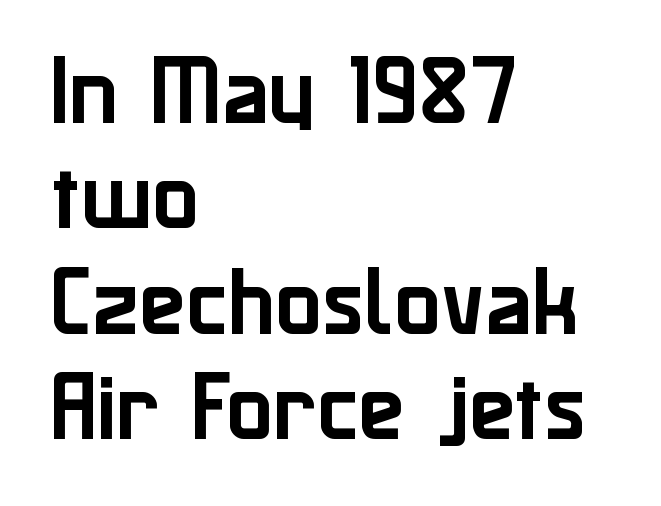
This sample has the flowing, uneven cadence of proportional lettering. Typeset ragged right — the left edge is the straight one. Typographically, this falls in the sans-serif category. Successive baselines arrive at the customary interval. Nobody drew a line under any word here.
